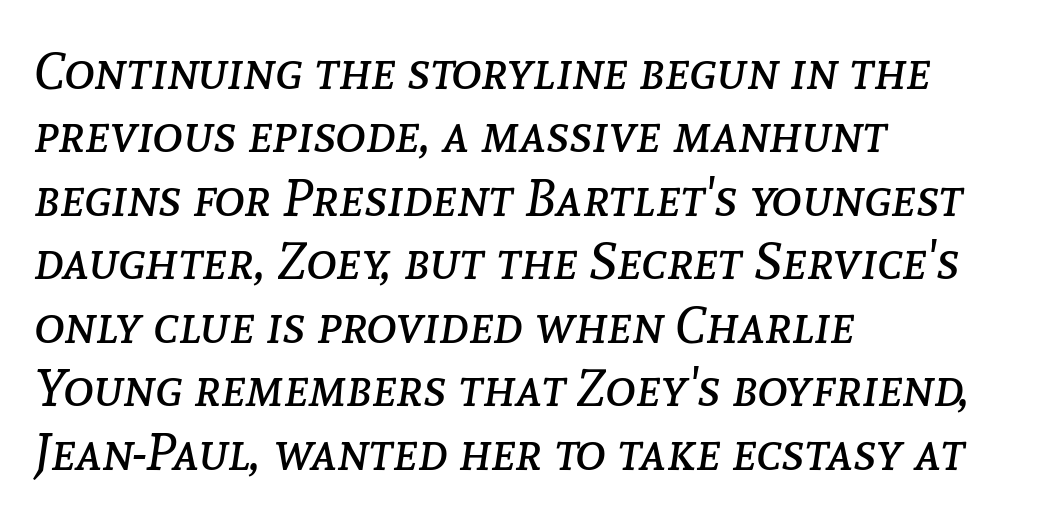
The image shows 52 px regular-weight type, italic (leaning right); set left-aligned, line spacing 1.22x, normal letter spacing, not underlined; low stroke contrast and a medium x-height.
